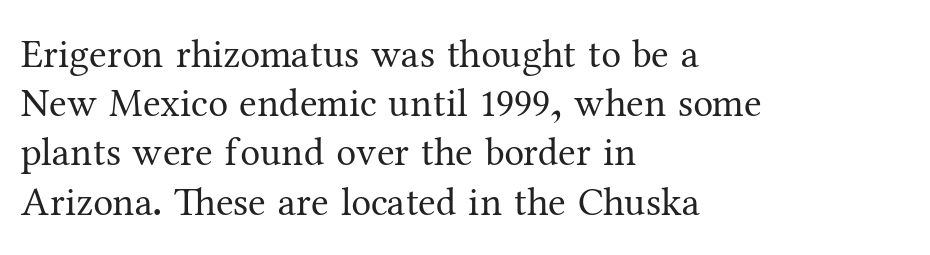
{"serif": "yes", "italic": "no", "bold": "no", "weight": "regular", "width": "normal", "stroke_contrast": "medium", "x_height": "medium", "monospaced": "no", "underline": "no", "align": "left", "line_spacing_ratio": 1.23, "letter_spacing": "normal", "letter_spacing_em": 0.0, "glyph_px": 40}
